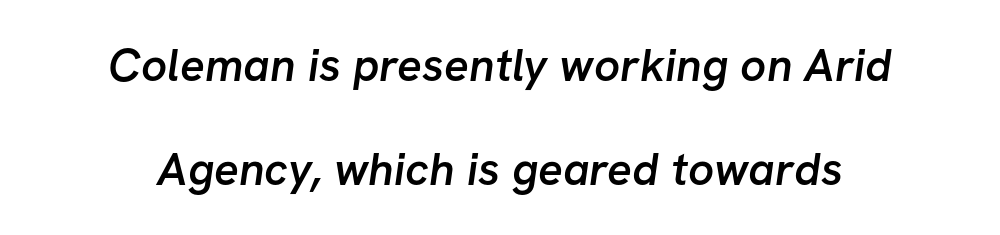
{"serif": "no", "bold": "semi", "weight": "semibold", "width": "normal", "stroke_contrast": "low", "x_height": "medium", "monospaced": "no", "underline": "no", "align": "center", "line_spacing": "loose", "line_spacing_ratio": 2.27, "letter_spacing": "normal", "letter_spacing_em": 0.0, "glyph_px": 46}
